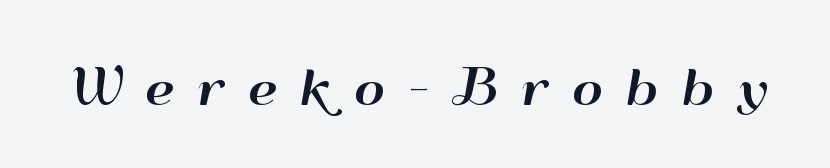
Check where the strokes stop: nothing finishes them off — pure sans. Looks like regular typesetting: each glyph gets only the width it needs. The glyphs are unaccompanied by any horizontal stroke below them. Tracking here is generous; glyphs stand well apart from one another.
